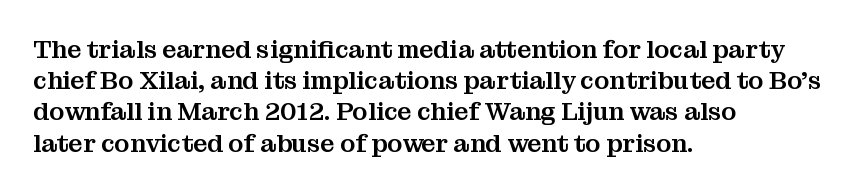
Q: Is the text italic (slanted)? A: No, it is upright.
Q: Is the text underlined? A: No.
Q: How is the paragraph aligned? A: Left-aligned.
Q: Is the spacing between letters normal or unusually wide? A: Normal.
Q: Is the spacing between lines tight, normal or loose? A: Normal.
